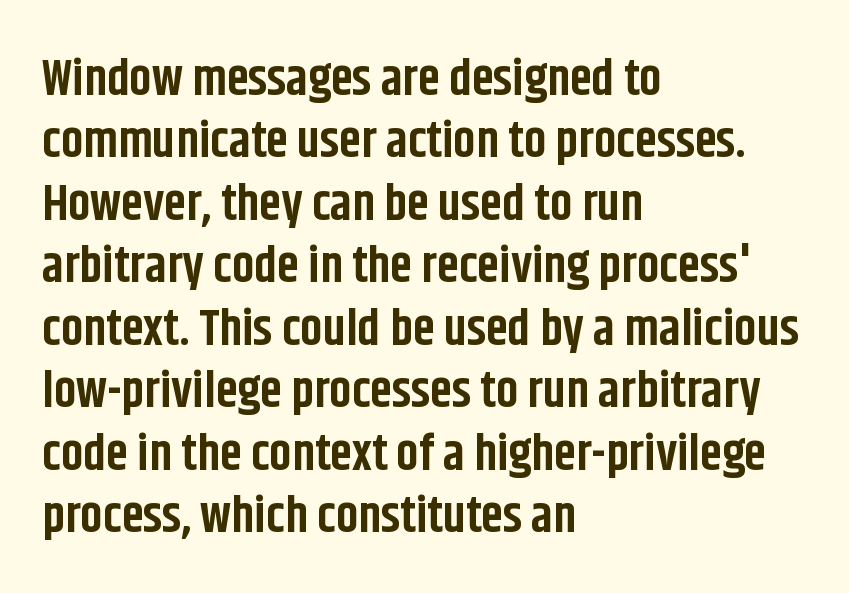
{"serif": "no", "italic": "no", "bold": "yes", "weight": "bold", "width": "condensed", "stroke_contrast": "low", "x_height": "large", "monospaced": "no", "underline": "no", "align": "left", "line_spacing": "normal", "line_spacing_ratio": 1.25, "letter_spacing": "normal", "letter_spacing_em": 0.0, "glyph_px": 50}
